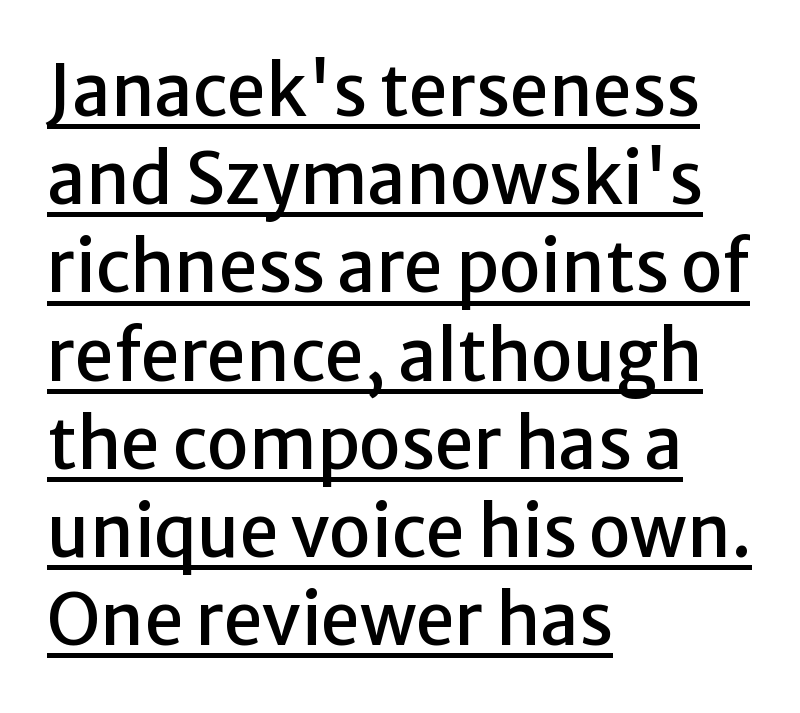
Q: Is the text italic (slanted)? A: No, it is upright.
Q: Is the typeface a serif or a sans-serif typeface? A: Sans-serif.
Q: Is the text underlined? A: Yes.
Q: How is the paragraph aligned? A: Left-aligned.
Q: Is the spacing between letters normal or unusually wide? A: Normal.
Q: Is the spacing between lines tight, normal or loose? A: Normal.
Q: Width (condensed, normal, or wide)? A: Normal.
Q: Stroke contrast? A: Low.
Q: x-height? A: Medium.
Q: Monospaced? A: No.
